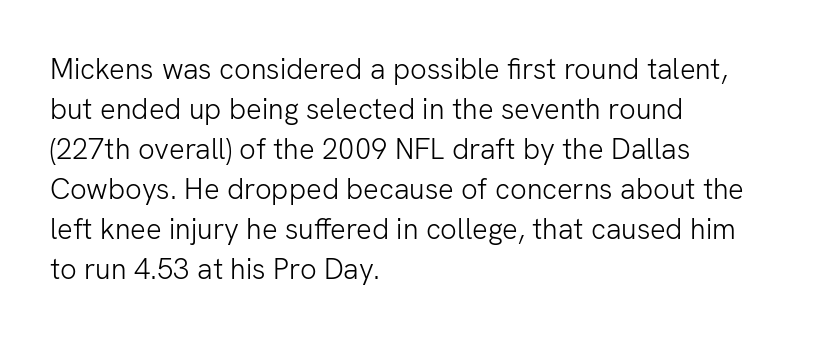
{"serif": "no", "italic": "no", "bold": "no", "weight": "light", "width": "normal", "stroke_contrast": "low", "x_height": "medium", "monospaced": "no", "underline": "no", "align": "left", "line_spacing": "normal", "line_spacing_ratio": 1.38, "letter_spacing": "normal", "letter_spacing_em": 0.0, "glyph_px": 29}
